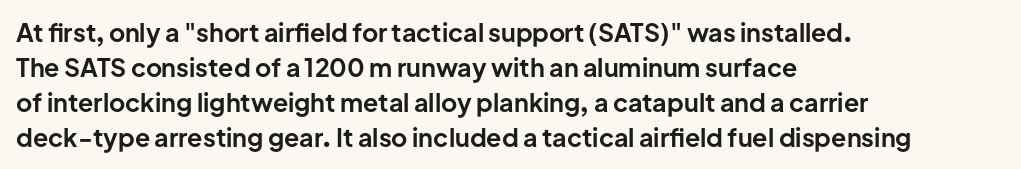
Nope, not italic — everything's standing straight. Regular leading. Teacher's note: observe the even left margin — that is flush-left alignment. The space beneath each line is pristine and unruled. Glyph-to-glyph distance matches everyday printed text.
